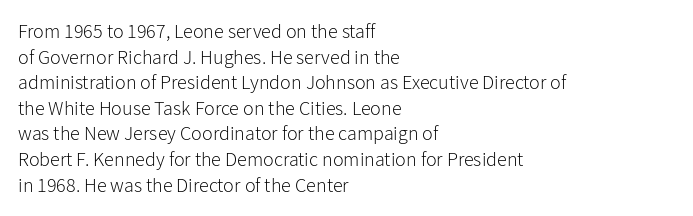
The image shows 20 px text type, upright; set left-aligned, normal line spacing (1.28x), normal letter spacing, not underlined.
